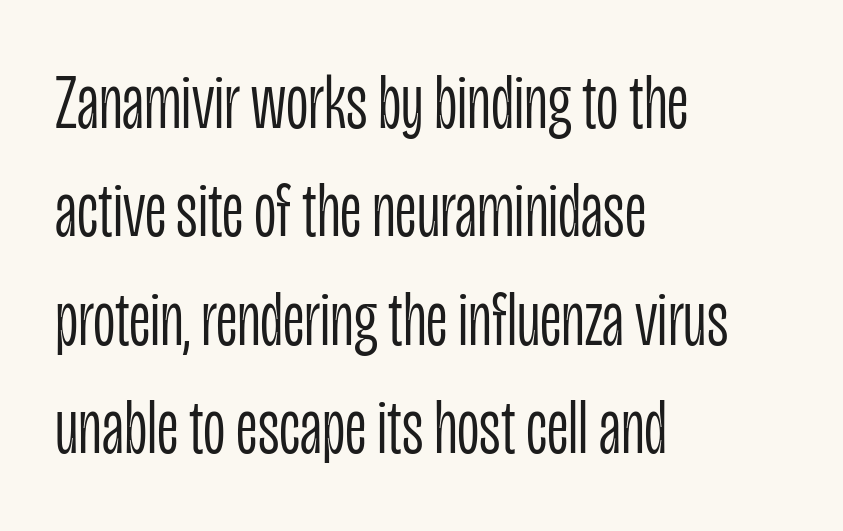
The image shows 78 px light, condensed sans-serif type, upright; set left-aligned, normal line spacing (1.39x), normal letter spacing, not underlined; low stroke contrast and a large x-height.
